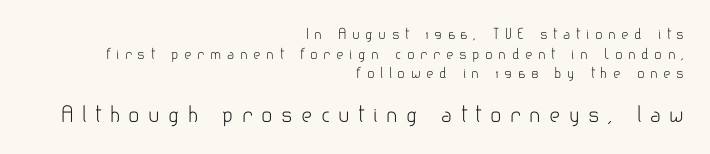
Q: Is the text bold? A: No.
Q: Is the text italic (slanted)? A: No, it is upright.
Q: Is the text underlined? A: No.
Q: How is the paragraph aligned? A: Right-aligned.
Q: Is the spacing between letters normal or unusually wide? A: Unusually wide.
Q: Is the spacing between lines tight, normal or loose? A: Normal.
Q: Which block of text is set in a larger size, the first (top) or the second (bottom)? A: The second (bottom) one.
